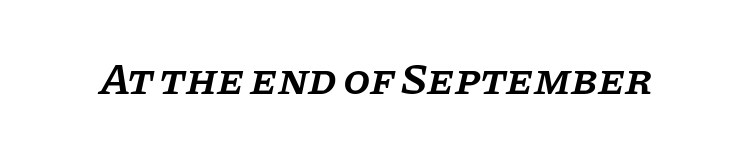
Q: Is the text bold? A: Semi-bold.
Q: Is the text italic (slanted)? A: Yes, it leans right by about 11 degrees.
Q: Is the typeface a serif or a sans-serif typeface? A: Serif.
Q: Is the text underlined? A: No.
Q: Is the spacing between letters normal or unusually wide? A: Normal.
Q: Width (condensed, normal, or wide)? A: Normal.
Q: Stroke contrast? A: Low.
Q: x-height? A: Large.
Q: Monospaced? A: No.
